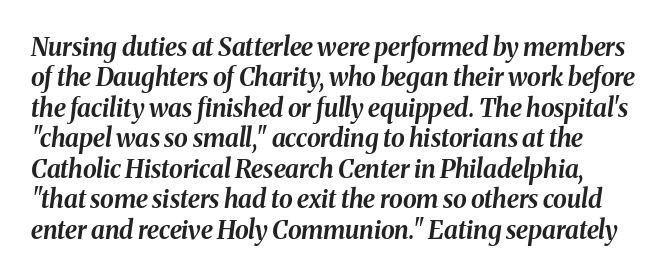
{"italic": "yes", "lean": "right", "slant_degrees": 8, "bold": "yes", "underline": "no", "line_spacing_ratio": 1.22, "letter_spacing": "normal", "letter_spacing_em": 0.0, "glyph_px": 25}
